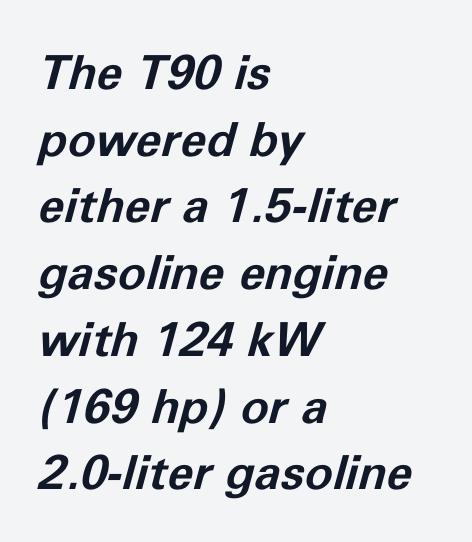
The characters look thick and weighty, a clear bold. This rendering features lettering with no underline. Looks like regular typesetting: each glyph gets only the width it needs. Left-aligned paragraph, ragged on the right. Compared with typical paragraphs, the rows here are spaced about the same. Each word holds together tightly as a unit, with standard inter-letter gaps.
